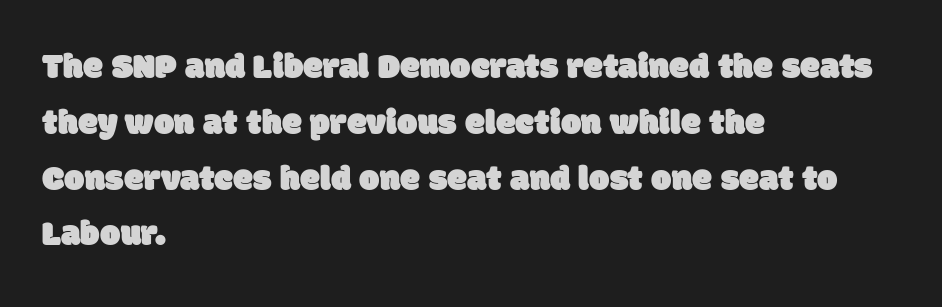
The image shows 36 px sans-serif type; set left-aligned, normal line spacing (1.55x), normal letter spacing, not underlined; low stroke contrast and a large x-height.
